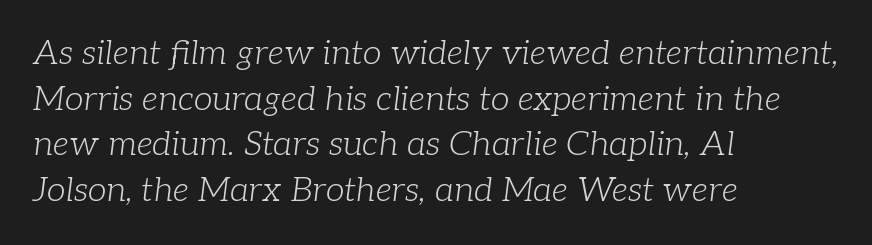
The image shows 34 px light serif type, italic (leaning right); set left-aligned, normal line spacing (1.34x), normal letter spacing, not underlined; low stroke contrast and a medium x-height.
